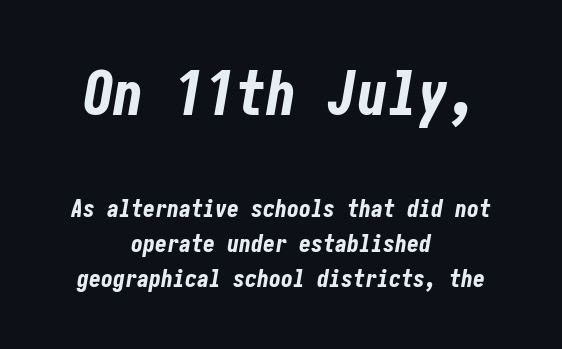
The image shows 61 px bold, condensed type, italic (leaning right); set centered, normal line spacing (1.46x), normal letter spacing, not underlined; the first (top) block is 2.54x larger; low stroke contrast and a medium x-height.
